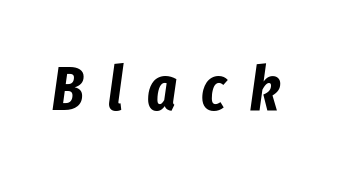
The image shows 62 px bold, condensed type, italic (leaning right); set unusually wide letter spacing (+0.39 em), not underlined; low stroke contrast and a medium x-height.
